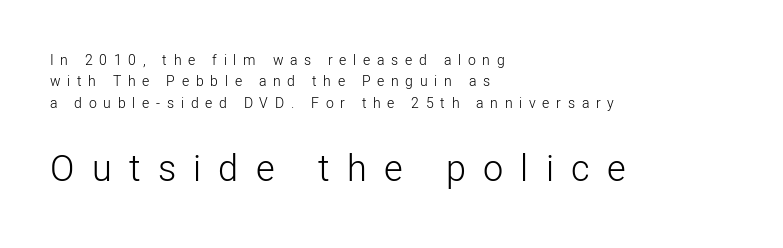
Q: Is the text bold? A: No.
Q: Is the text italic (slanted)? A: No, it is upright.
Q: Is the typeface a serif or a sans-serif typeface? A: Sans-serif.
Q: Is the text underlined? A: No.
Q: How is the paragraph aligned? A: Left-aligned.
Q: Is the spacing between letters normal or unusually wide? A: Unusually wide.
Q: Is the spacing between lines tight, normal or loose? A: Normal.
Q: Which block of text is set in a larger size, the first (top) or the second (bottom)? A: The second (bottom) one.
Q: Width (condensed, normal, or wide)? A: Normal.
Q: Stroke contrast? A: Low.
Q: x-height? A: Medium.
Q: Monospaced? A: No.
